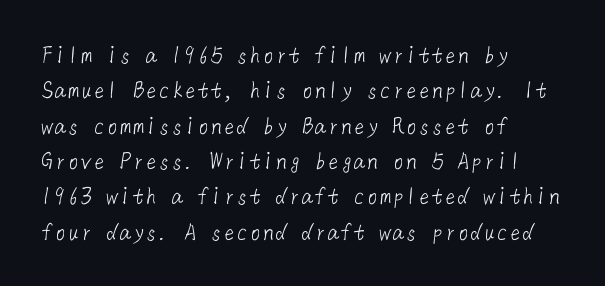
{"bold": "no", "underline": "no", "align": "left", "line_spacing": "normal", "line_spacing_ratio": 1.36, "letter_spacing": "normal", "letter_spacing_em": 0.0, "glyph_px": 26}
